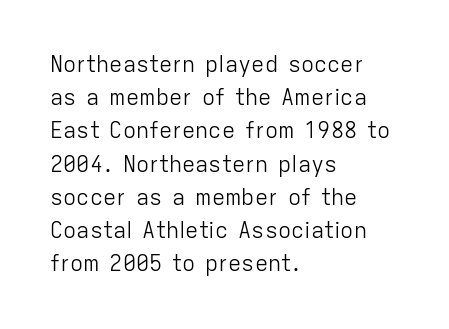
Tall strokes in this sample are plumb rather than angled. Weight: regular or lighter. Tracking value appears to be zero — textbook default spacing. The passage shown stacks its lines at a standard gap. The lines in this sample share a left origin and differ only in where they stop. Anything drawn beneath the words? Only blank space.
